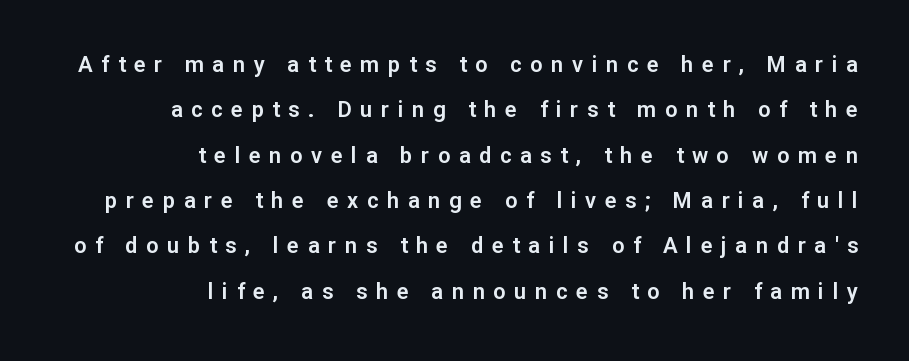
Observe the wide spacing: letters keep a clear distance from each other. Notice how the passage keeps a crisp vertical edge on the right only. Posture: vertical. Unmarked baselines from the first word to the last.
